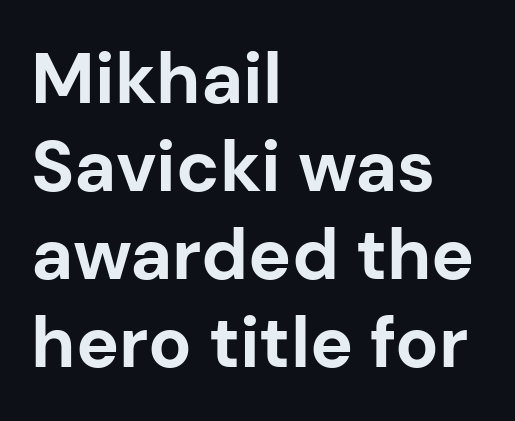
The image shows 72 px bold sans-serif type, upright; set left-aligned, line spacing 1.22x, normal letter spacing, not underlined; low stroke contrast and a medium x-height.
